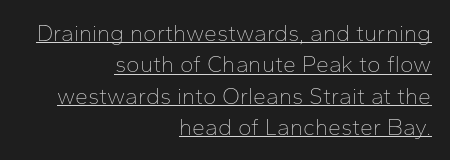
Q: Is the text bold? A: No.
Q: Is the text italic (slanted)? A: No, it is upright.
Q: Is the text underlined? A: Yes.
Q: How is the paragraph aligned? A: Right-aligned.
Q: Is the spacing between letters normal or unusually wide? A: Normal.
Q: Is the spacing between lines tight, normal or loose? A: Normal.
